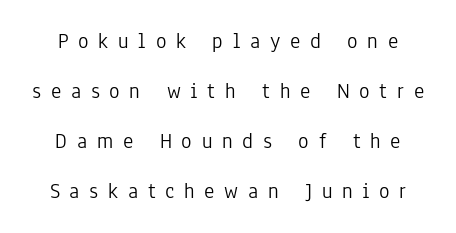
Q: Is the text bold? A: No.
Q: Is the text italic (slanted)? A: No, it is upright.
Q: Is the text underlined? A: No.
Q: Is the spacing between letters normal or unusually wide? A: Unusually wide.
Q: Is the spacing between lines tight, normal or loose? A: Loose.
